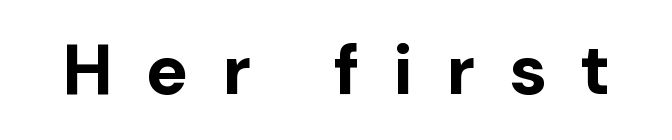
Look at the tracking — it's clearly loosened, letters drifting apart. Spacing verdict: proportional, widths tailored to each character. Does the lettering tilt? It doesn't — this is upright. These lines carry a lot of weight — the face is fully bold. Plain, unruled lines of type. The glyphs in this specimen are sans serif.
